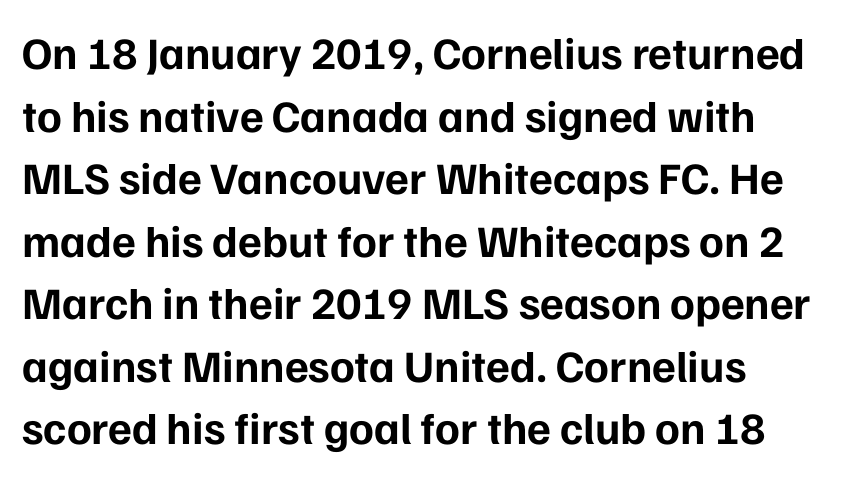
This block has exactly the height ordinary leading produces. Typesetter's note: full bold, strokes at maximum text heaviness. The paragraph has a hard left edge and a soft right edge. Every character sits straight up, as roman type does. Serif or sans? Sans — the stroke terminals are bare.
